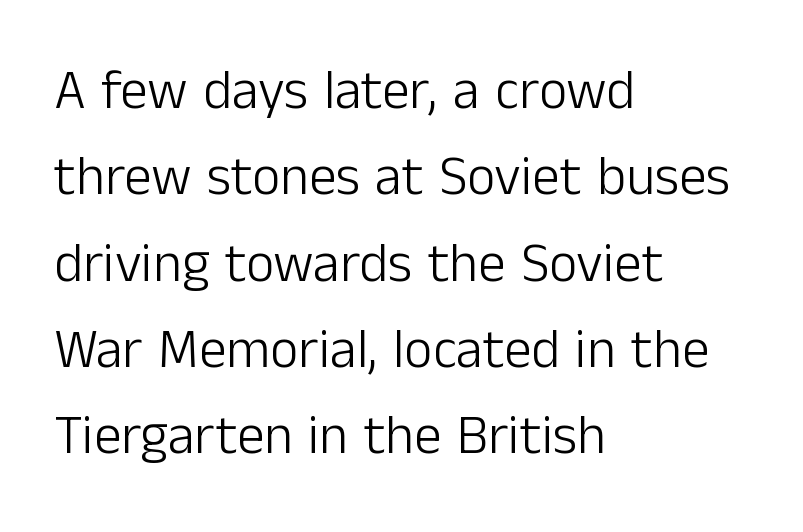
{"serif": "no", "italic": "no", "bold": "no", "weight": "light", "width": "normal", "stroke_contrast": "low", "x_height": "medium", "monospaced": "no", "underline": "no", "align": "left", "line_spacing": "normal", "line_spacing_ratio": 1.57, "letter_spacing": "normal", "letter_spacing_em": 0.0, "glyph_px": 55}
